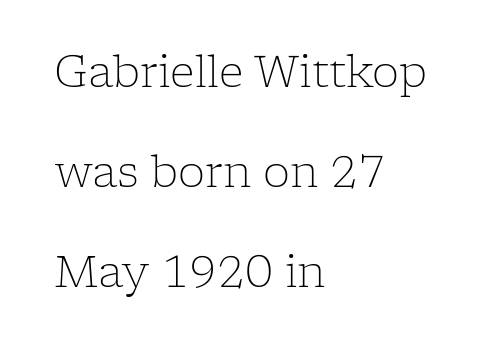
Regarding serifs, this sample has them. A roman cut, with each character standing at attention. This rendering leaves character spacing at its baseline value. Each line starts at the same left margin while the right side varies. Descender tails drop into unmarked territory. This reads as an unemphasized weight, regular at the heaviest.
